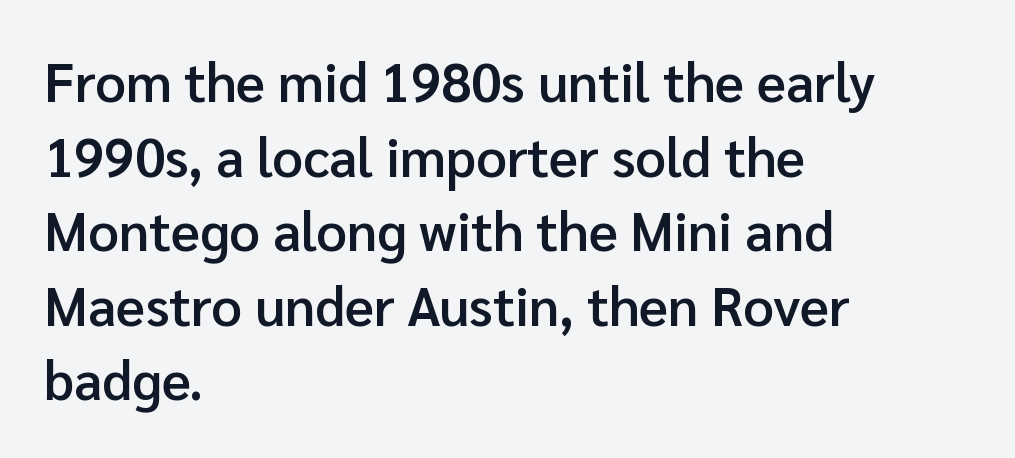
{"serif": "no", "italic": "no", "bold": "semi", "weight": "semibold", "width": "normal", "stroke_contrast": "low", "x_height": "medium", "monospaced": "no", "underline": "no", "align": "left", "line_spacing": "normal", "line_spacing_ratio": 1.38, "letter_spacing": "normal", "letter_spacing_em": 0.0, "glyph_px": 54}
